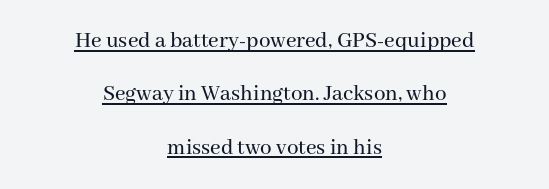
Q: Is the text italic (slanted)? A: No, it is upright.
Q: Is the text underlined? A: Yes.
Q: How is the paragraph aligned? A: Centered.
Q: Is the spacing between letters normal or unusually wide? A: Normal.
Q: Is the spacing between lines tight, normal or loose? A: Loose.
